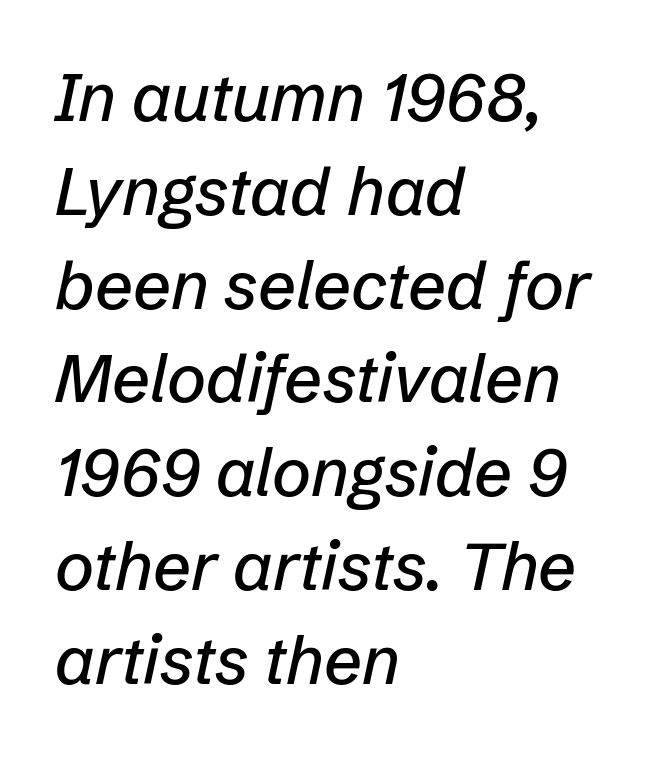
Q: Is the text italic (slanted)? A: Yes, it leans right by about 12 degrees.
Q: Is the text underlined? A: No.
Q: How is the paragraph aligned? A: Left-aligned.
Q: Is the spacing between letters normal or unusually wide? A: Normal.
Q: Is the spacing between lines tight, normal or loose? A: Normal.
Q: Width (condensed, normal, or wide)? A: Normal.
Q: Stroke contrast? A: Low.
Q: x-height? A: Medium.
Q: Monospaced? A: No.
